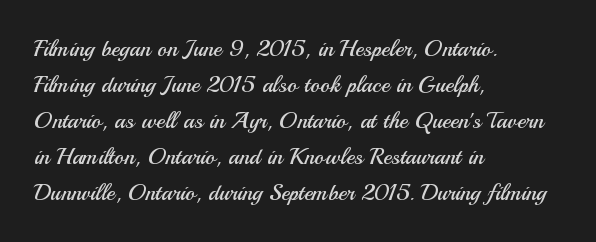
{"bold": "no", "underline": "no", "align": "left", "line_spacing": "normal", "line_spacing_ratio": 1.57, "letter_spacing": "normal", "letter_spacing_em": 0.0, "glyph_px": 23}
